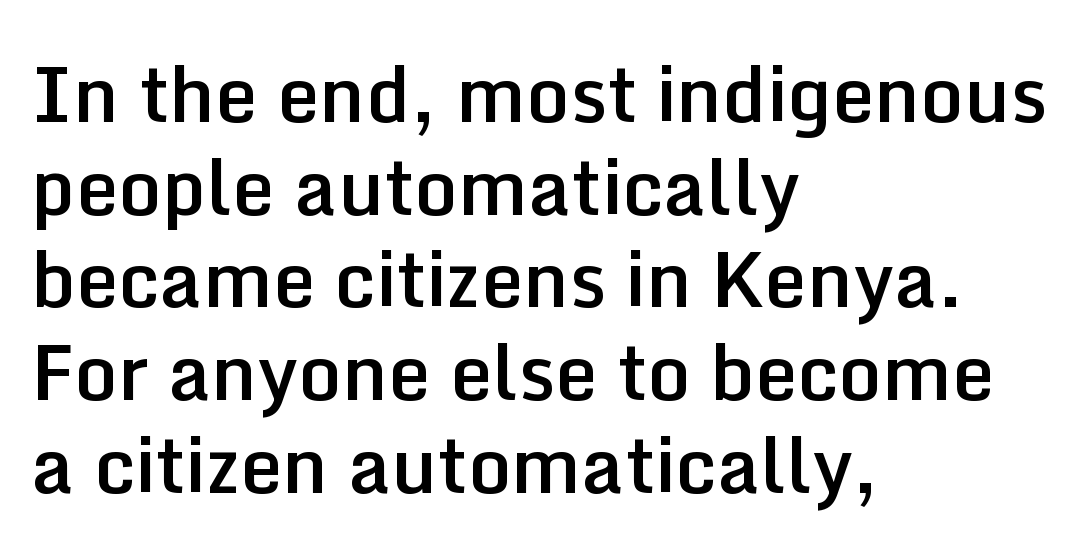
Q: Is the text bold? A: Semi-bold.
Q: Is the text italic (slanted)? A: No, it is upright.
Q: Is the typeface a serif or a sans-serif typeface? A: Sans-serif.
Q: Is the text underlined? A: No.
Q: How is the paragraph aligned? A: Left-aligned.
Q: Is the spacing between letters normal or unusually wide? A: Normal.
Q: Width (condensed, normal, or wide)? A: Normal.
Q: Stroke contrast? A: Low.
Q: x-height? A: Medium.
Q: Monospaced? A: No.
